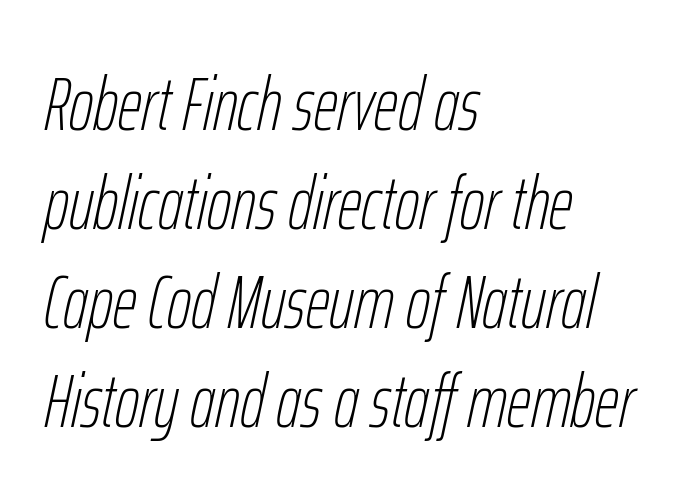
The image shows 75 px thin, condensed type, italic (leaning right); set left-aligned, normal line spacing (1.32x), normal letter spacing, not underlined; low stroke contrast and a medium x-height.
